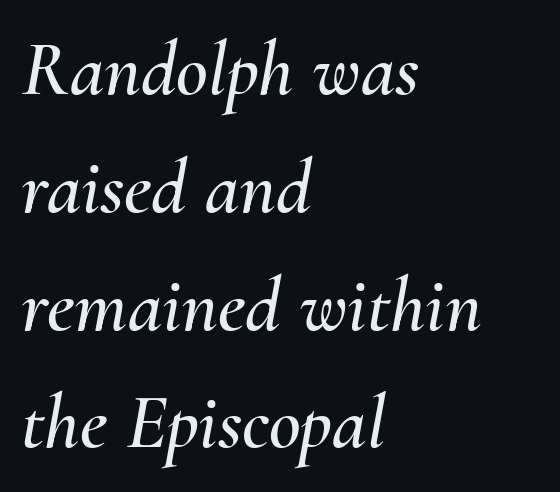
{"italic": "yes", "lean": "right", "slant_degrees": 10, "width": "normal", "stroke_contrast": "medium", "x_height": "small", "monospaced": "no", "underline": "no", "align": "left", "line_spacing": "normal", "line_spacing_ratio": 1.51, "letter_spacing": "normal", "letter_spacing_em": 0.0, "glyph_px": 78}
